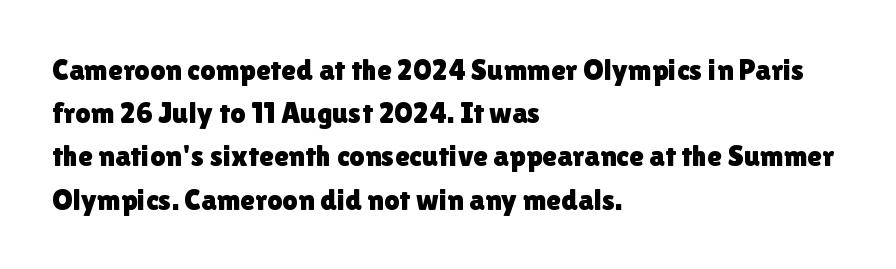
Q: Is the text italic (slanted)? A: No, it is upright.
Q: Is the typeface a serif or a sans-serif typeface? A: Sans-serif.
Q: Is the text underlined? A: No.
Q: How is the paragraph aligned? A: Left-aligned.
Q: Is the spacing between letters normal or unusually wide? A: Normal.
Q: Is the spacing between lines tight, normal or loose? A: Normal.
Q: Width (condensed, normal, or wide)? A: Normal.
Q: x-height? A: Medium.
Q: Monospaced? A: No.
